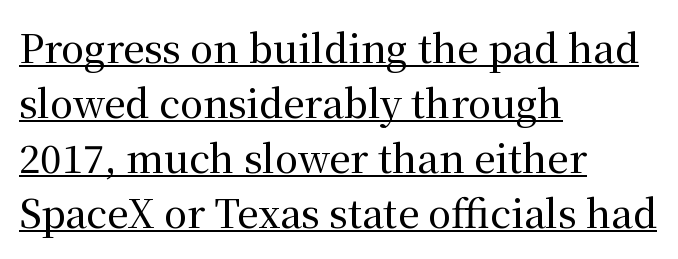
The image shows 38 px serif type, upright; set left-aligned, normal line spacing (1.45x), normal letter spacing, underlined; medium stroke contrast and a medium x-height.
